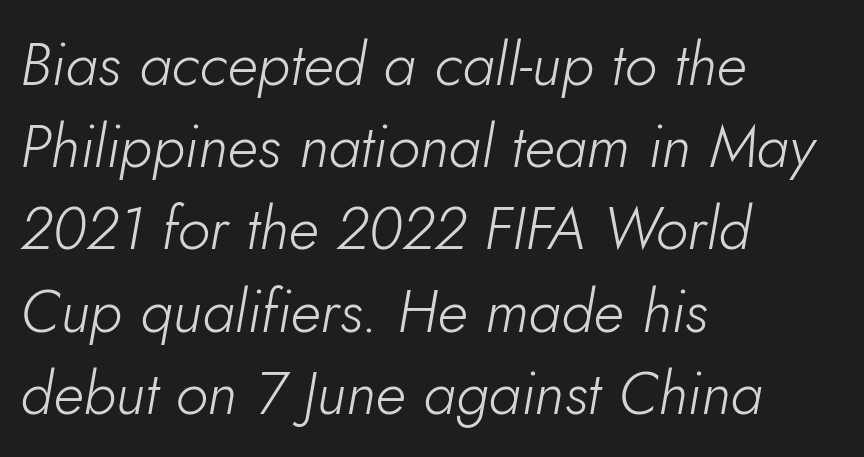
{"italic": "yes", "lean": "right", "slant_degrees": 5, "bold": "no", "weight": "light", "width": "normal", "stroke_contrast": "low", "x_height": "small", "monospaced": "no", "underline": "no", "align": "left", "line_spacing": "normal", "line_spacing_ratio": 1.37, "letter_spacing": "normal", "letter_spacing_em": 0.0, "glyph_px": 60}
